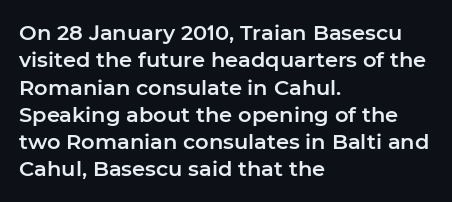
You could call the tracking neutral — neither tight nor loose. Honestly, there is no underline to notice here at all. This is roman type, the default non-slanted kind. Compared with a centered layout, this one pins lines to the left instead. Interline gaps are of average width in this sample.
